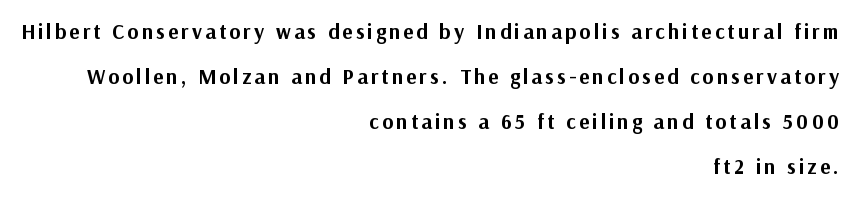
The image shows 21 px bold type, upright; set right-aligned, loose line spacing (2.14x), not underlined.
